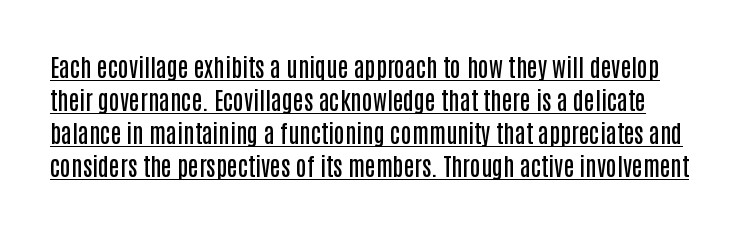
{"italic": "no", "bold": "semi", "underline": "yes", "line_spacing": "normal", "line_spacing_ratio": 1.37, "letter_spacing": "normal", "letter_spacing_em": 0.0, "glyph_px": 24}
